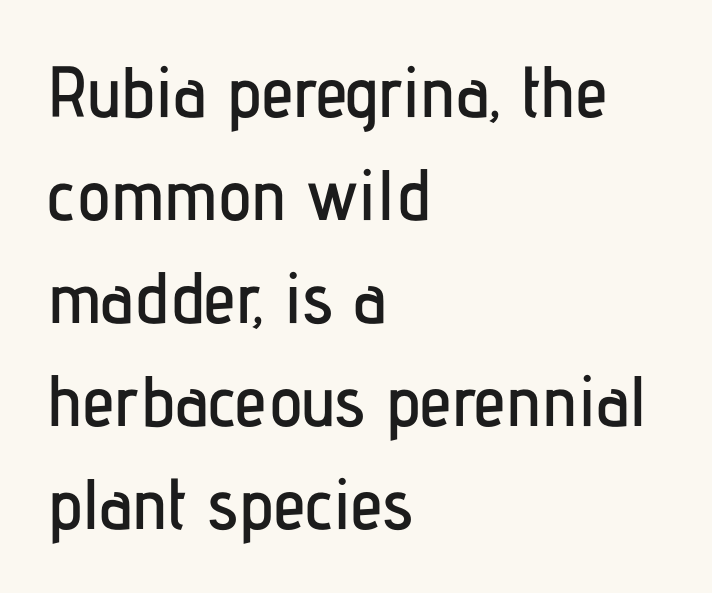
Q: Is the text italic (slanted)? A: No, it is upright.
Q: Is the typeface a serif or a sans-serif typeface? A: Sans-serif.
Q: Is the text underlined? A: No.
Q: How is the paragraph aligned? A: Left-aligned.
Q: Is the spacing between letters normal or unusually wide? A: Normal.
Q: Is the spacing between lines tight, normal or loose? A: Normal.
Q: Width (condensed, normal, or wide)? A: Condensed.
Q: Stroke contrast? A: Low.
Q: x-height? A: Medium.
Q: Monospaced? A: No.
